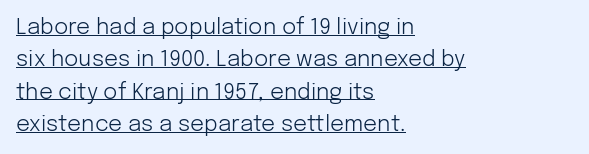
These lines were composed using upright roman letters. You can see a thin bar hugging the bottom of the glyphs. The typesetting does not lean heavy: it is not bold. Leftover space on each line is placed entirely after the last word.
